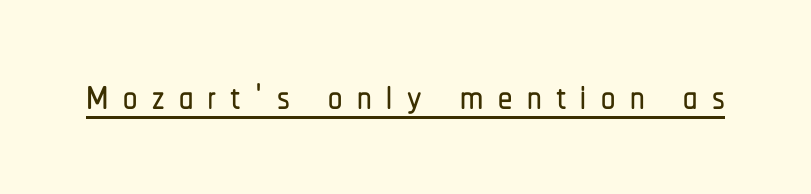
The image shows 57 px condensed sans-serif type, upright; set unusually wide letter spacing (+0.25 em), underlined; low stroke contrast and a medium x-height.
